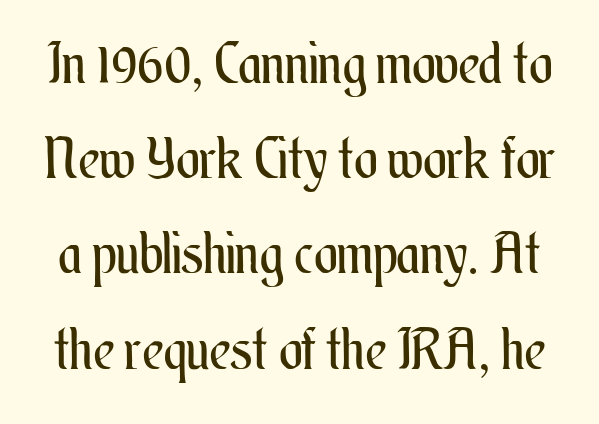
Unbolded letterforms with no extra heft. This sample has the flowing, uneven cadence of proportional lettering. Unlike italic type, these characters show no tilt at all. If you measured baseline to baseline, you'd find a middling distance. Just letters on the line, the space beneath them empty.
